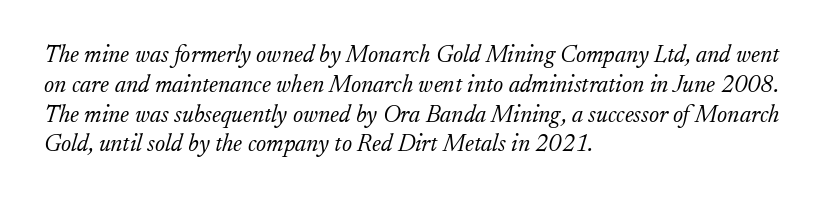
Q: Is the text bold? A: No.
Q: Is the text italic (slanted)? A: Yes, it leans right by about 17 degrees.
Q: Is the text underlined? A: No.
Q: How is the paragraph aligned? A: Left-aligned.
Q: Is the spacing between letters normal or unusually wide? A: Normal.
